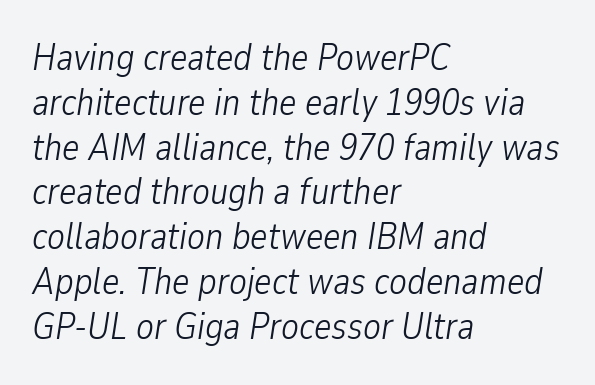
A typesetter would call this proportional, since set widths differ per character. Notice how the passage keeps a crisp vertical edge on the left only. In terms of posture, this sample is oblique. The horizontal fit of the characters is conventional and even. Is the type heavy? It reads as light-to-regular instead. Honestly, there is no underline to notice here at all.
